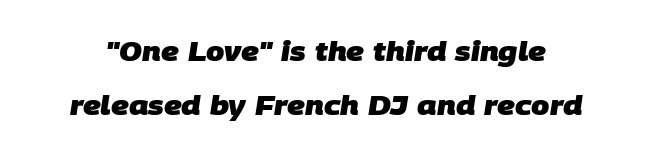
Q: Is the text bold? A: Yes.
Q: Is the text underlined? A: No.
Q: Is the spacing between letters normal or unusually wide? A: Normal.
Q: Is the spacing between lines tight, normal or loose? A: Loose.
